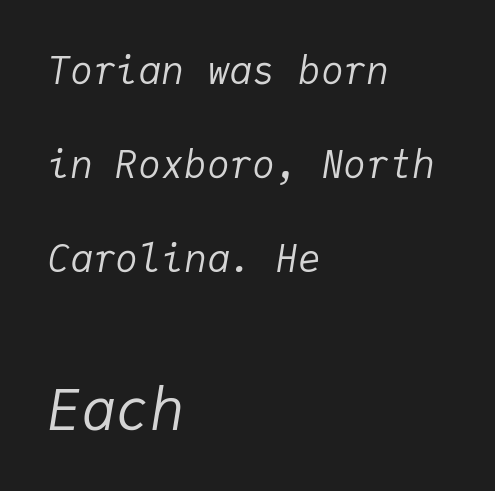
The image shows 57 px regular-weight type, italic (leaning right), monospaced; set left-aligned, loose line spacing (2.48x), normal letter spacing, not underlined; the second (bottom) block is 1.5x larger; low stroke contrast and a medium x-height.
